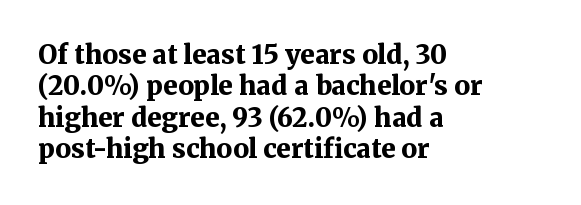
The image shows 26 px bold type, upright; set left-aligned, line spacing 1.21x, normal letter spacing, not underlined.
